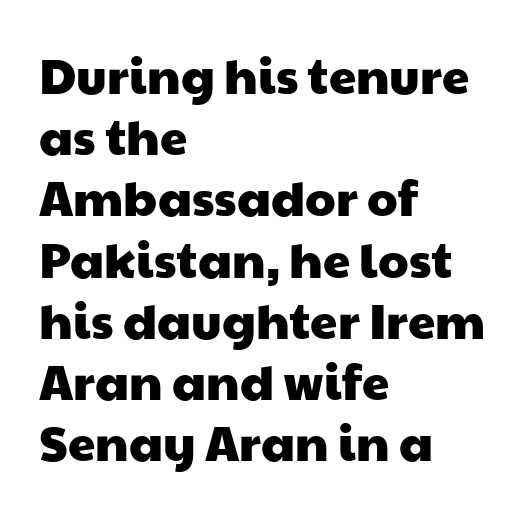
{"serif": "no", "width": "wide", "stroke_contrast": "low", "x_height": "medium", "monospaced": "no", "underline": "no", "align": "left", "line_spacing": "normal", "line_spacing_ratio": 1.25, "letter_spacing": "normal", "letter_spacing_em": 0.0, "glyph_px": 49}
